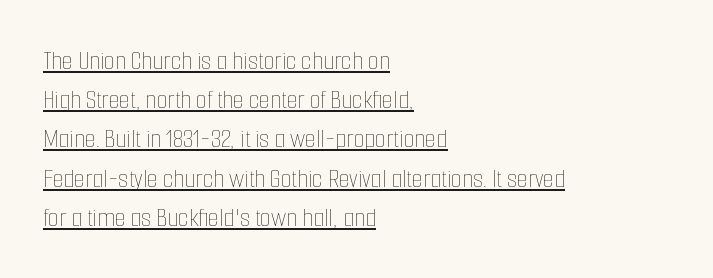
The image shows 28 px thin, condensed type, upright; set left-aligned, normal line spacing (1.4x), normal letter spacing, underlined; low stroke contrast and a medium x-height.
